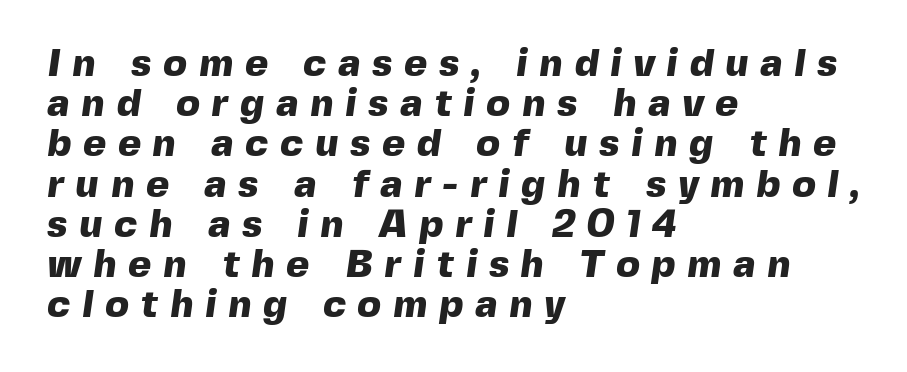
A typesetter would call this heavily tracked-out type. If you drew a ruler down the left edge, every line would touch it. The letters advance in unequal steps, a hallmark of proportional type. Descenders are the only things crossing below the line.
